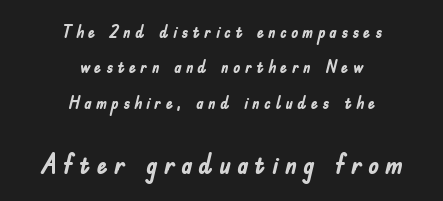
The image shows 27 px bold type; set centered, loose line spacing (1.96x), unusually wide letter spacing (+0.23 em), not underlined; the second (bottom) block is 1.5x larger.
